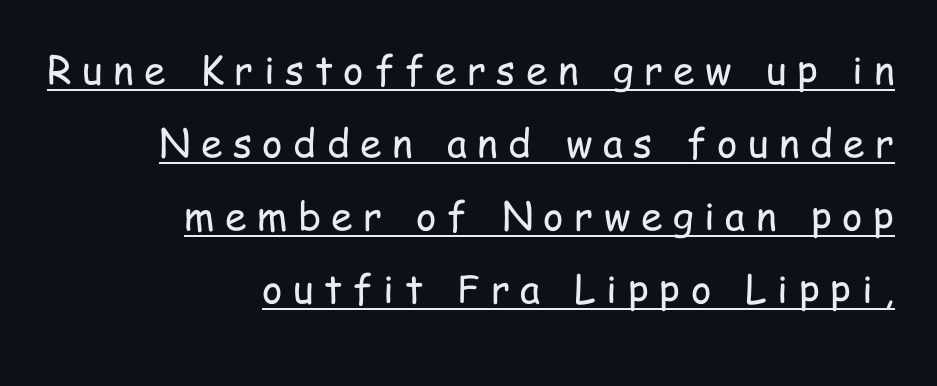
{"serif": "no", "italic": "no", "bold": "no", "weight": "regular", "width": "condensed", "stroke_contrast": "low", "x_height": "medium", "monospaced": "no", "underline": "yes", "align": "right", "line_spacing_ratio": 1.87, "letter_spacing": "wide", "letter_spacing_em": 0.27, "glyph_px": 39}
